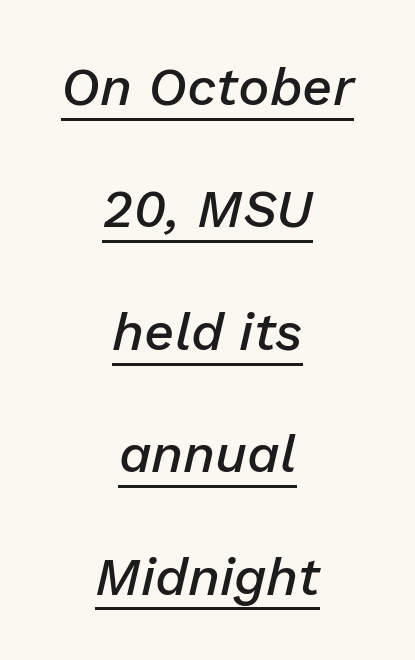
{"italic": "yes", "lean": "right", "slant_degrees": 13, "bold": "semi", "weight": "semibold", "width": "normal", "stroke_contrast": "low", "x_height": "medium", "monospaced": "no", "underline": "yes", "align": "center", "line_spacing": "loose", "line_spacing_ratio": 2.31, "letter_spacing": "normal", "letter_spacing_em": 0.0, "glyph_px": 53}
